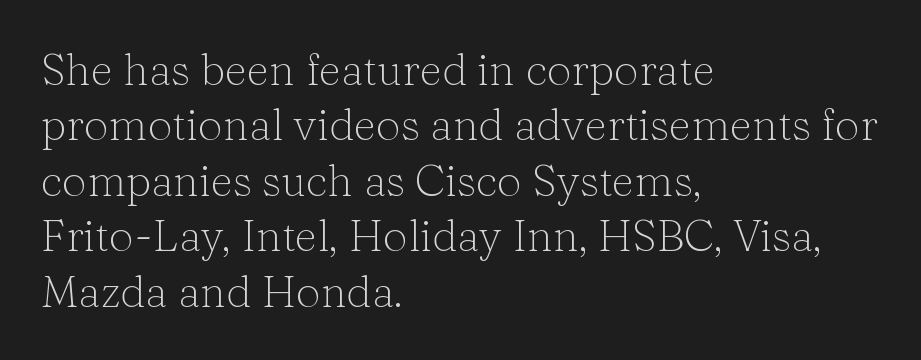
Any mark beneath the type? The region is blank. Tall strokes in this sample are plumb rather than angled. The tracking reads as untouched default to a designer's eye. Teacher's note: observe the even left margin — that is flush-left alignment.
